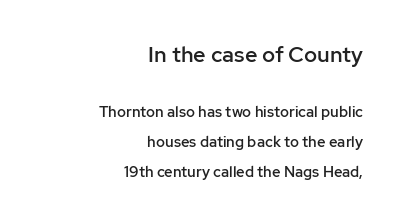
The zone under the glyphs is completely vacant. Short note: letters normally spaced. Visually, the top section dominates because its glyphs are scaled up. Casual observation: everything's shoved over to the right. Vertically, the passage feels expansive, rows floating well apart.
